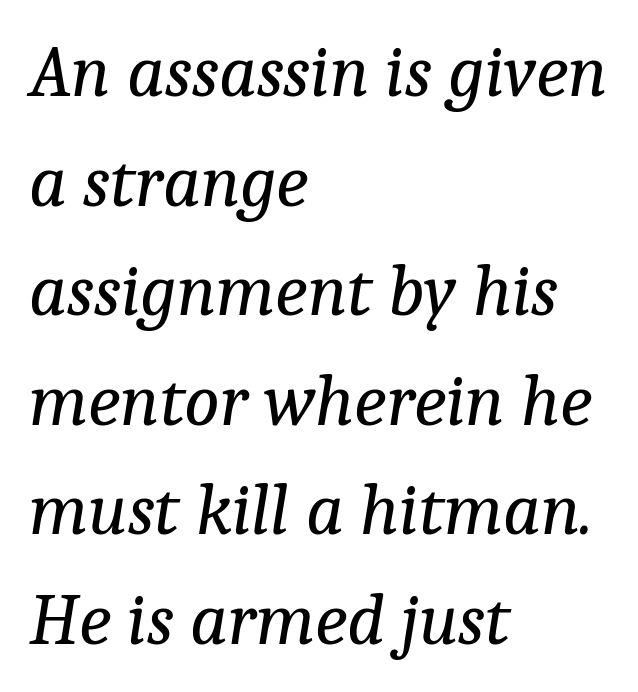
This is oblique type, the kind used for emphasis or titles. This rendering uses left alignment, leaving the right contour irregular. Stroke thickness stays within the range of a standard reading face or lighter. Each word holds together tightly as a unit, with standard inter-letter gaps.
